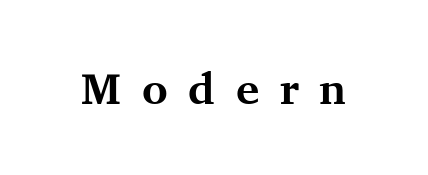
Q: Is the text bold? A: Yes.
Q: Is the text italic (slanted)? A: No, it is upright.
Q: Is the typeface a serif or a sans-serif typeface? A: Serif.
Q: Is the text underlined? A: No.
Q: Is the spacing between letters normal or unusually wide? A: Unusually wide.
Q: Width (condensed, normal, or wide)? A: Normal.
Q: Stroke contrast? A: Medium.
Q: x-height? A: Medium.
Q: Monospaced? A: No.
